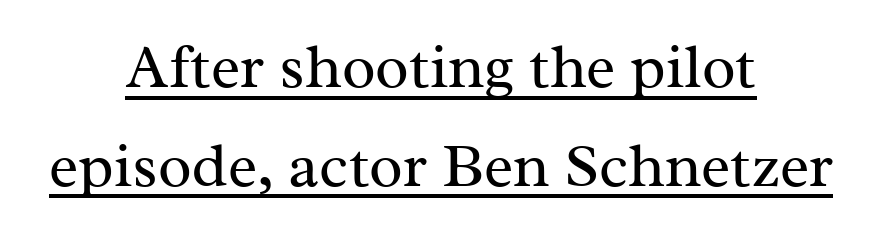
Interline gaps are of average width in this sample. The face used here is seriffed, in the tradition of book romans. These lines are rendered in a variable-pitch font. Reading down the block, each line starts at a different indent, mirrored at its end. The strokes are not fattened; the text isn't bold. No extra tracking has been applied to these lines.
